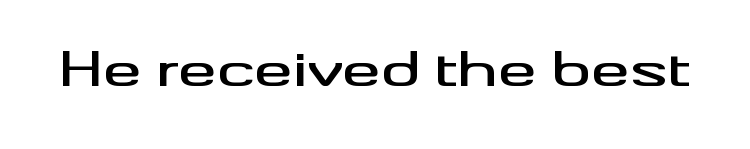
The image shows 48 px wide sans-serif type, upright; set normal letter spacing, not underlined; medium stroke contrast and a small x-height.
